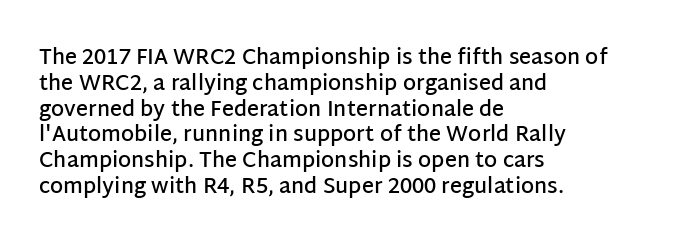
{"italic": "no", "bold": "semi", "underline": "no", "align": "left", "line_spacing_ratio": 1.23, "letter_spacing": "normal", "letter_spacing_em": 0.0, "glyph_px": 21}
